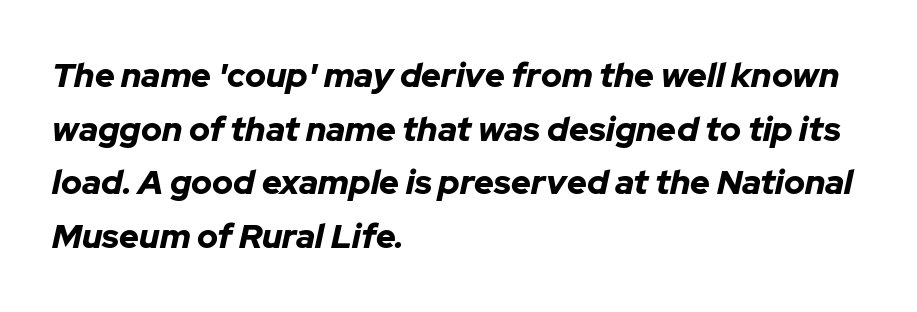
Compared with an ordinary text face, these strokes are far heavier — a full bold. Vertical spacing — default. Looks like regular typesetting: each glyph gets only the width it needs. This sample uses an oblique cut, with every glyph tilted off the vertical. The words here are not underlined.
